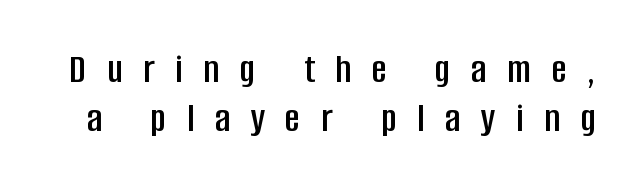
Q: Is the text italic (slanted)? A: No, it is upright.
Q: Is the typeface a serif or a sans-serif typeface? A: Sans-serif.
Q: Is the text underlined? A: No.
Q: Is the spacing between letters normal or unusually wide? A: Unusually wide.
Q: Width (condensed, normal, or wide)? A: Condensed.
Q: Stroke contrast? A: Low.
Q: x-height? A: Large.
Q: Monospaced? A: No.
